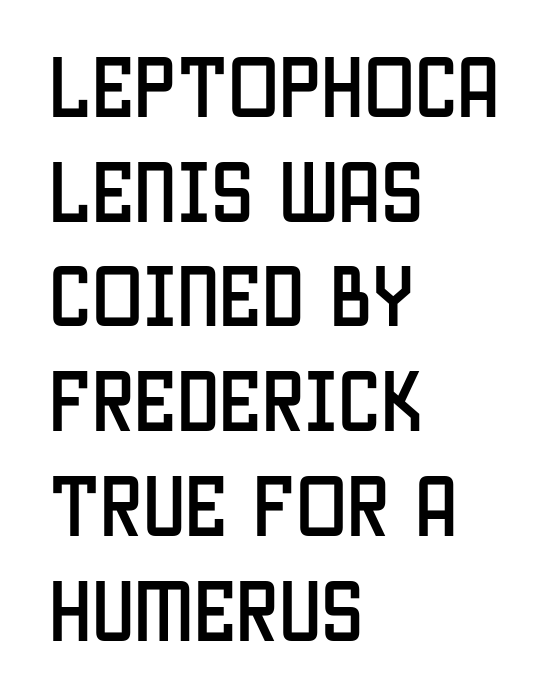
Q: Is the text italic (slanted)? A: No, it is upright.
Q: Is the typeface a serif or a sans-serif typeface? A: Sans-serif.
Q: Is the text underlined? A: No.
Q: How is the paragraph aligned? A: Left-aligned.
Q: Is the spacing between letters normal or unusually wide? A: Normal.
Q: Is the spacing between lines tight, normal or loose? A: Normal.
Q: Width (condensed, normal, or wide)? A: Condensed.
Q: Stroke contrast? A: Low.
Q: x-height? A: Large.
Q: Monospaced? A: No.
